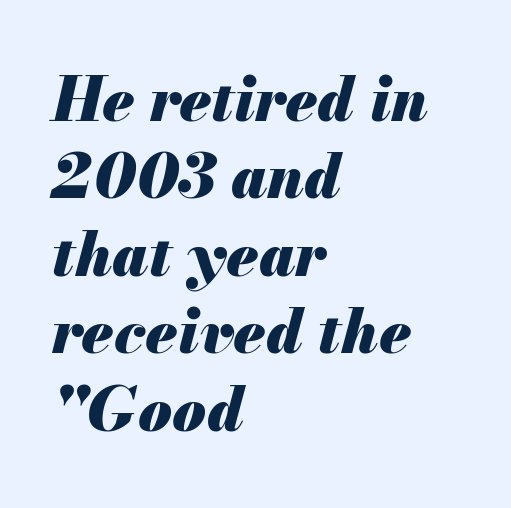
As a designer I'd log this as weight 700, bold. These lines are rendered in a variable-pitch font. The compositor pushed each line to the left boundary. There is no visible air inserted between adjacent glyphs. The vertical gap from one line to the next is medium. Is the type slanted? Yes — the strokes lean at a clear angle.
